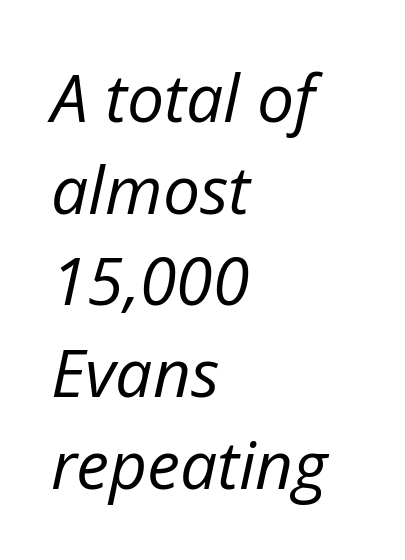
The image shows 66 px regular-weight type, italic (leaning right); set left-aligned, normal line spacing (1.39x), normal letter spacing, not underlined; low stroke contrast and a medium x-height.
